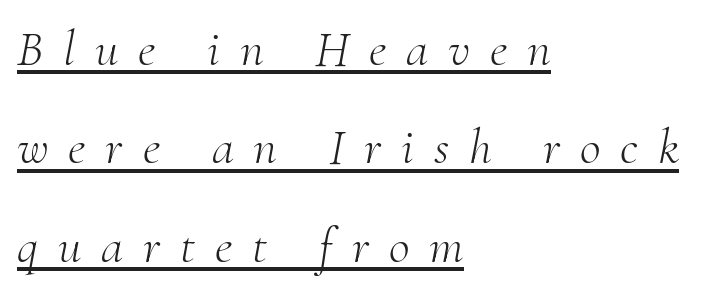
{"serif": "yes", "italic": "yes", "lean": "right", "slant_degrees": 10, "bold": "no", "weight": "light", "width": "normal", "stroke_contrast": "medium", "x_height": "small", "monospaced": "no", "underline": "yes", "align": "left", "line_spacing": "loose", "line_spacing_ratio": 1.93, "letter_spacing": "wide", "letter_spacing_em": 0.39, "glyph_px": 51}
